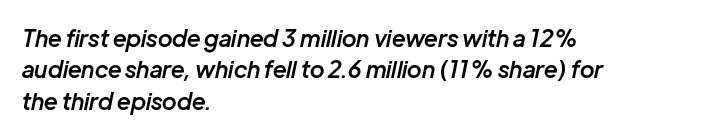
The image shows 23 px text type, italic (leaning right); set left-aligned, normal line spacing (1.36x), normal letter spacing, not underlined.
